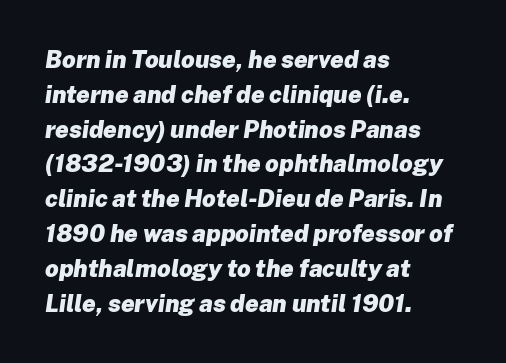
Inter-character spacing is left at the font's built-in metrics. A typesetter would mark this as italic. Summary of weight: heavy, a full bold. A normal amount of white space separates one row of letters from the next.
